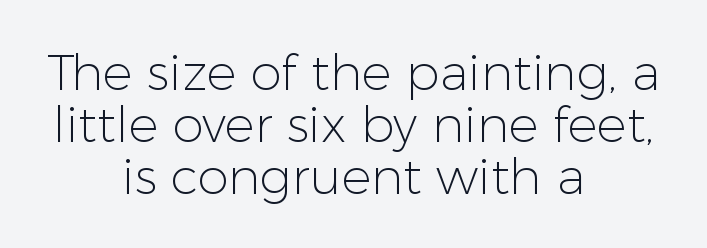
Q: Is the text bold? A: No.
Q: Is the text italic (slanted)? A: No, it is upright.
Q: Is the typeface a serif or a sans-serif typeface? A: Sans-serif.
Q: Is the text underlined? A: No.
Q: How is the paragraph aligned? A: Centered.
Q: Is the spacing between letters normal or unusually wide? A: Normal.
Q: Is the spacing between lines tight, normal or loose? A: Tight.
Q: Width (condensed, normal, or wide)? A: Normal.
Q: Stroke contrast? A: Low.
Q: x-height? A: Medium.
Q: Monospaced? A: No.
